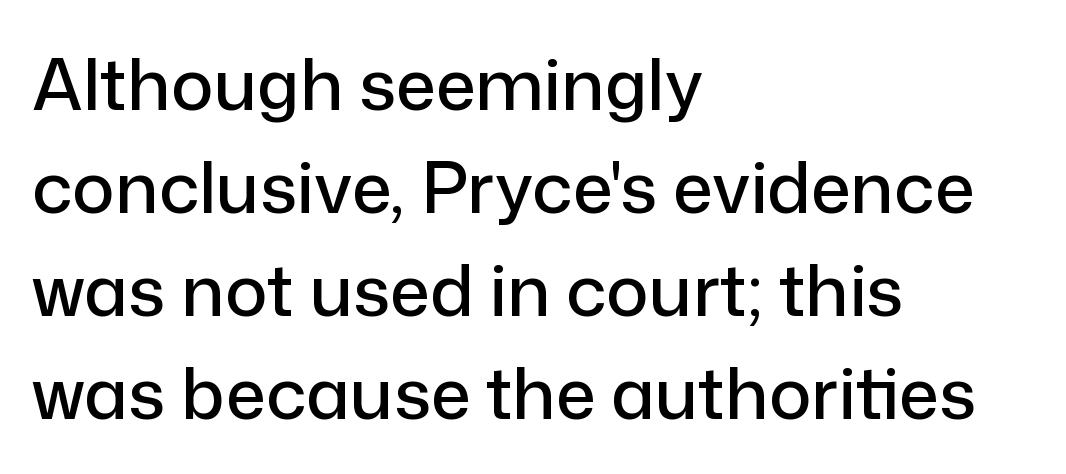
Q: Is the text italic (slanted)? A: No, it is upright.
Q: Is the typeface a serif or a sans-serif typeface? A: Sans-serif.
Q: Is the text underlined? A: No.
Q: How is the paragraph aligned? A: Left-aligned.
Q: Is the spacing between letters normal or unusually wide? A: Normal.
Q: Is the spacing between lines tight, normal or loose? A: Normal.
Q: Width (condensed, normal, or wide)? A: Normal.
Q: Stroke contrast? A: Low.
Q: x-height? A: Medium.
Q: Monospaced? A: No.
